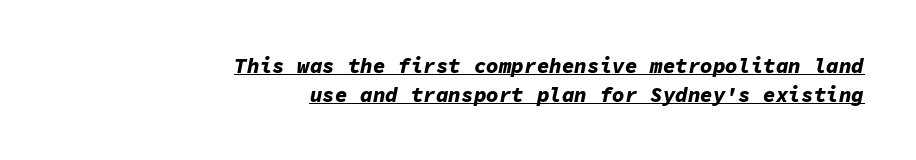
The image shows 21 px bold type, italic (leaning right); set right-aligned, normal line spacing (1.38x), normal letter spacing, underlined.
